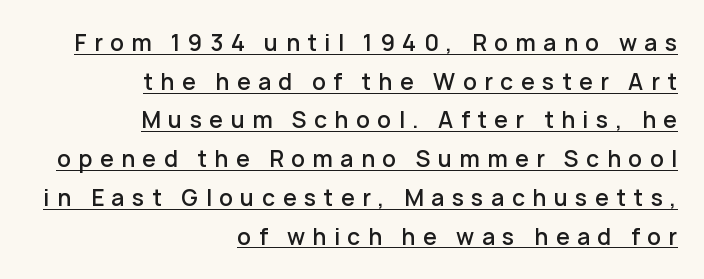
{"italic": "no", "bold": "semi", "underline": "yes", "align": "right", "line_spacing_ratio": 1.76, "letter_spacing": "wide", "letter_spacing_em": 0.34, "glyph_px": 22}
